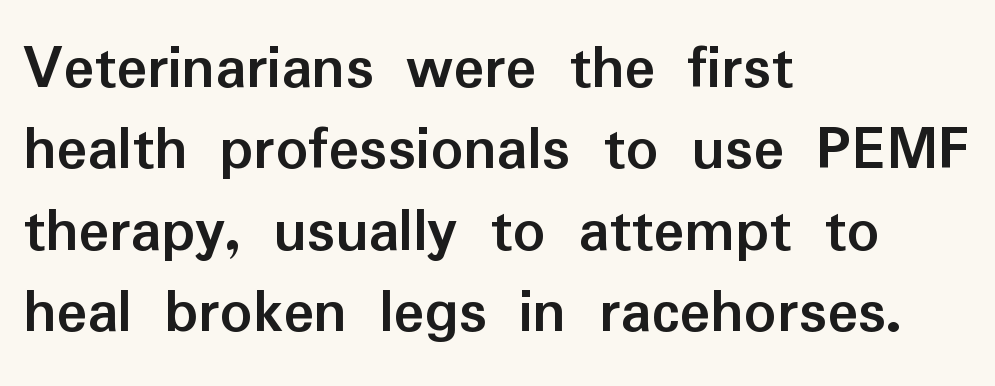
Default kerning and tracking; the words read as compact shapes. Glance below the letters and you will spot only blank space. These lines were composed using upright roman letters. Font category for this specimen: sans-serif.
